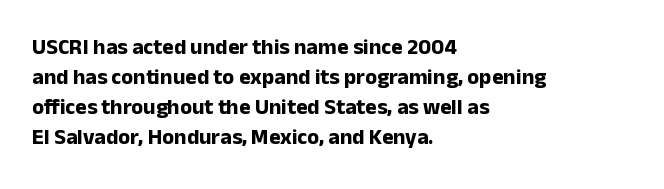
{"italic": "no", "bold": "yes", "underline": "no", "align": "left", "line_spacing": "normal", "line_spacing_ratio": 1.37, "letter_spacing": "normal", "letter_spacing_em": 0.0, "glyph_px": 22}
